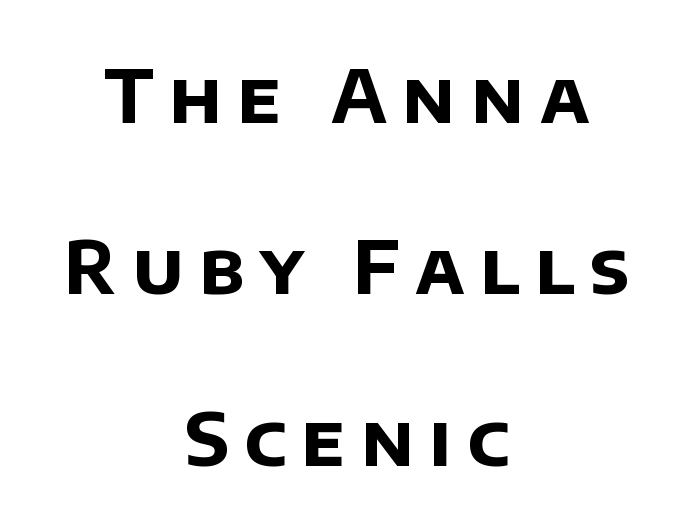
{"serif": "no", "bold": "yes", "weight": "bold", "width": "normal", "stroke_contrast": "low", "x_height": "large", "monospaced": "no", "underline": "no", "align": "center", "line_spacing": "loose", "line_spacing_ratio": 2.38, "letter_spacing": "wide", "letter_spacing_em": 0.21, "glyph_px": 72}
